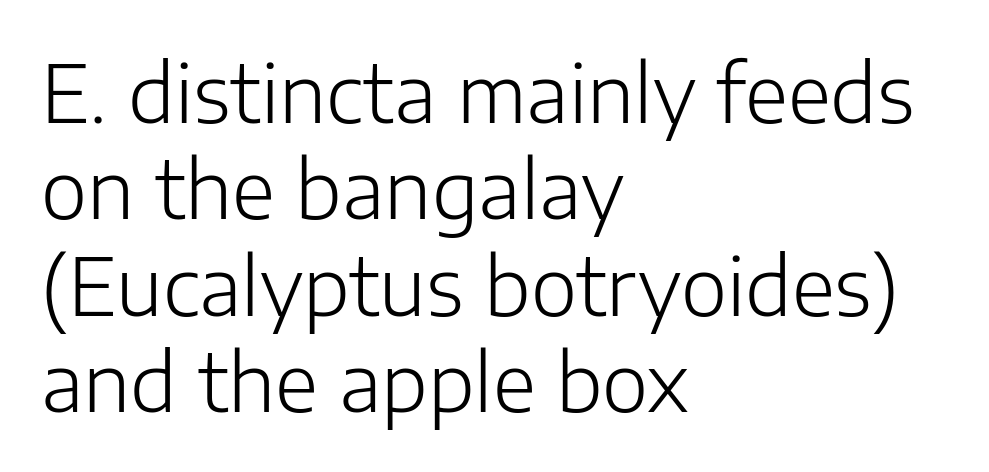
The lettering stays uniformly vertical, giving the passage a roman look. Horizontally, the lines are justified to the leading edge only. Think standard paragraph weight, or any step lighter than that. In terms of letterform style, serifs are entirely absent. This sample has the flowing, uneven cadence of proportional lettering. Nobody touched the tracking dial on this one.
